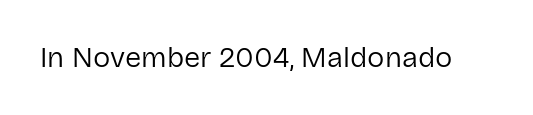
Q: Is the text bold? A: No.
Q: Is the text italic (slanted)? A: No, it is upright.
Q: Is the typeface a serif or a sans-serif typeface? A: Sans-serif.
Q: Is the text underlined? A: No.
Q: Is the spacing between letters normal or unusually wide? A: Normal.
Q: Width (condensed, normal, or wide)? A: Normal.
Q: Stroke contrast? A: Low.
Q: x-height? A: Medium.
Q: Monospaced? A: No.
